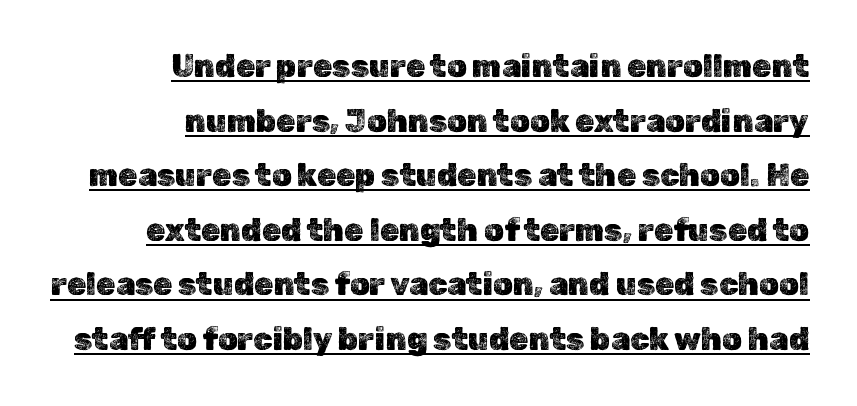
{"italic": "no", "width": "normal", "x_height": "medium", "monospaced": "no", "underline": "yes", "align": "right", "line_spacing_ratio": 1.76, "letter_spacing": "normal", "letter_spacing_em": 0.0, "glyph_px": 31}
